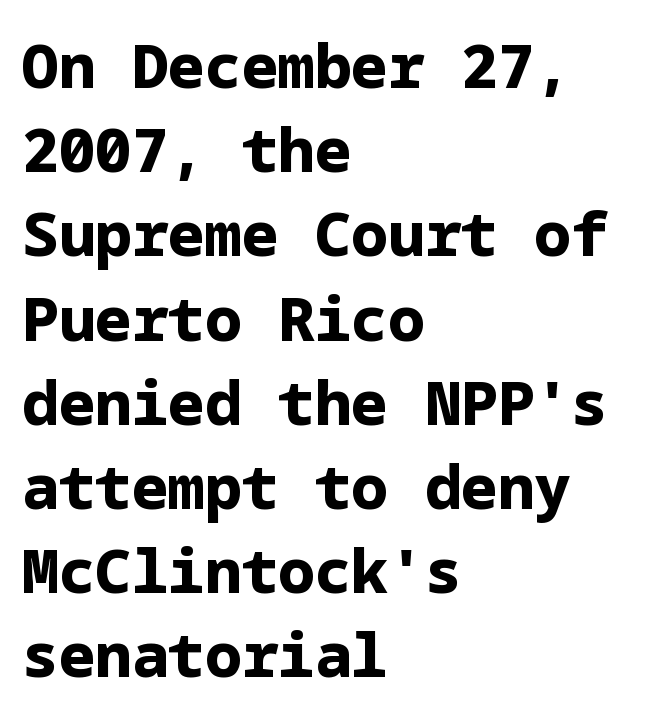
I'd describe the lettering as bold — thick and assertive. The typesetter chose a ragged-right arrangement here. The letters stand straight up with perfectly vertical stems. Look at the tracking — it's just the regular setting, nothing added. Stroke terminals: plain, sans-serif. Has an underline been added? It has not.
